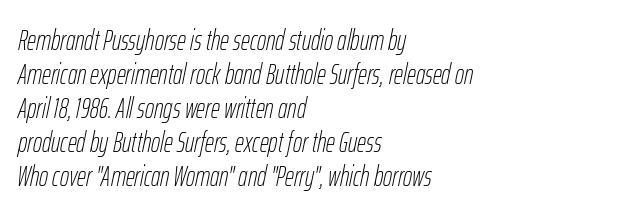
Q: Is the text bold? A: No.
Q: Is the text italic (slanted)? A: Yes, it leans right by about 12 degrees.
Q: Is the text underlined? A: No.
Q: How is the paragraph aligned? A: Left-aligned.
Q: Is the spacing between letters normal or unusually wide? A: Normal.
Q: Width (condensed, normal, or wide)? A: Condensed.
Q: Stroke contrast? A: Low.
Q: x-height? A: Medium.
Q: Monospaced? A: No.
